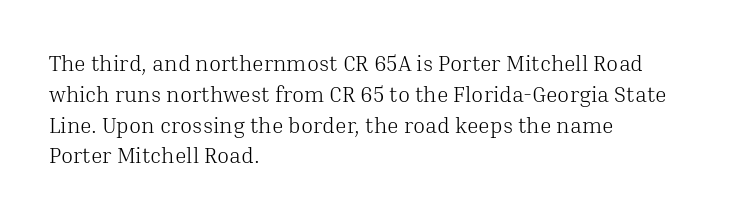
Summary of vertical rhythm: regular, with standard interline spacing. Short note: letters normally spaced. The font's upright variant was chosen for this text. Casual observation: everything's shoved over to the left.
